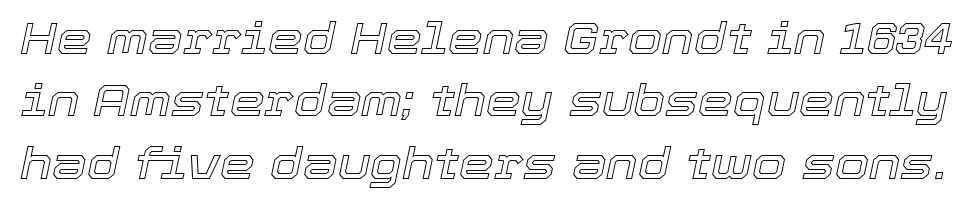
The image shows 44 px text type, italic (leaning right); set normal line spacing (1.42x), normal letter spacing, not underlined; a medium x-height.
